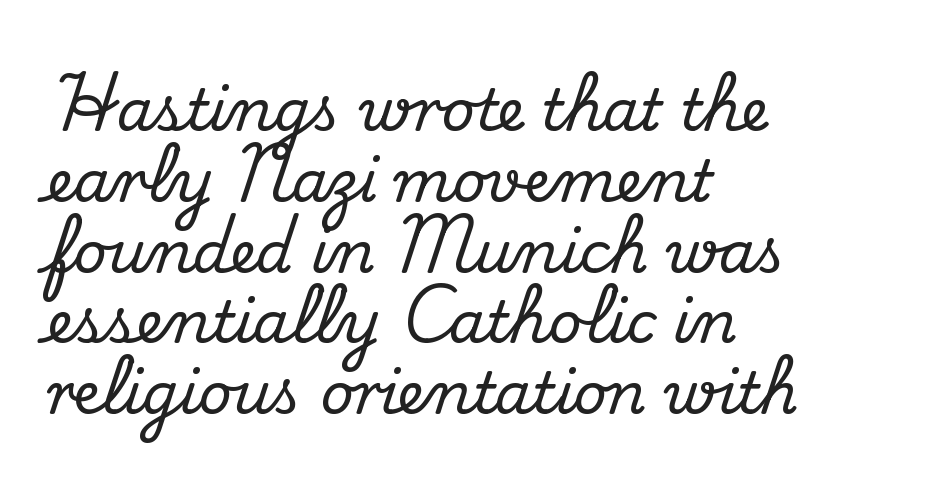
The rendering keeps characters at their native spacing. Unlike a clean sans, this face finishes its strokes with serifs. Just letters on the line, the space beneath them empty. Typeset ragged right — the left edge is the straight one. The passage shown is typed in a proportional face where columns would drift.
